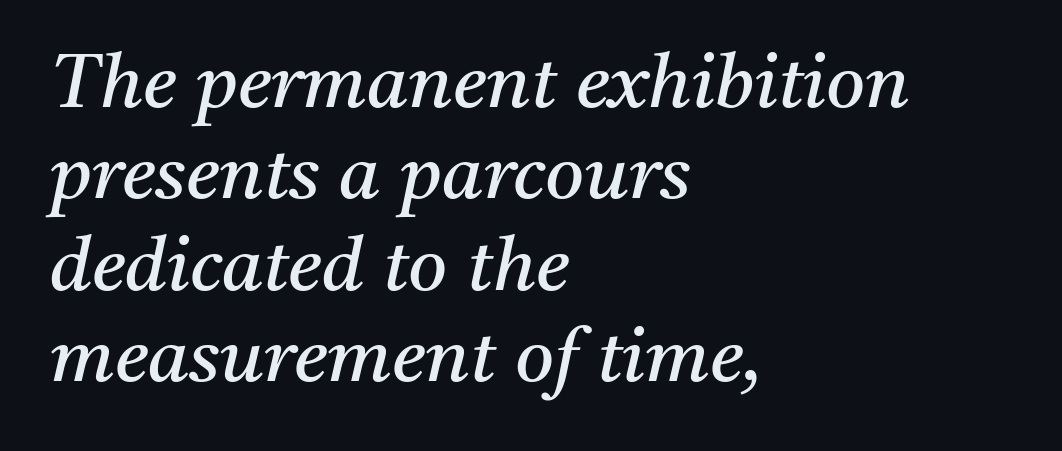
{"serif": "yes", "italic": "yes", "lean": "right", "slant_degrees": 11, "bold": "no", "weight": "regular", "width": "normal", "stroke_contrast": "medium", "x_height": "medium", "monospaced": "no", "underline": "no", "align": "left", "line_spacing_ratio": 1.22, "letter_spacing": "normal", "letter_spacing_em": 0.0, "glyph_px": 75}
